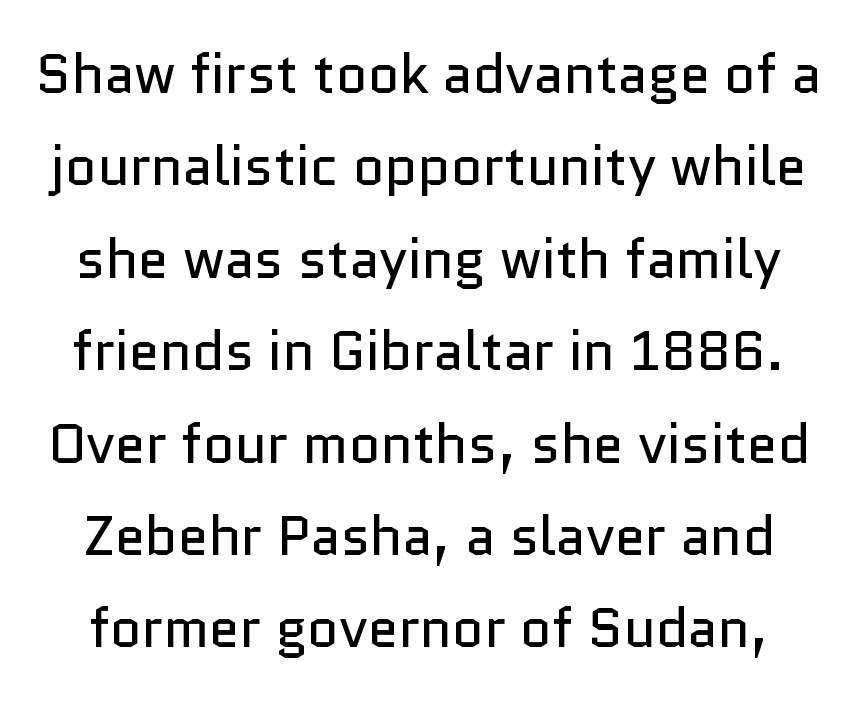
{"serif": "no", "italic": "no", "bold": "no", "weight": "regular", "width": "normal", "stroke_contrast": "low", "x_height": "medium", "monospaced": "no", "underline": "no", "line_spacing": "normal", "line_spacing_ratio": 1.68, "letter_spacing": "normal", "letter_spacing_em": 0.0, "glyph_px": 55}
